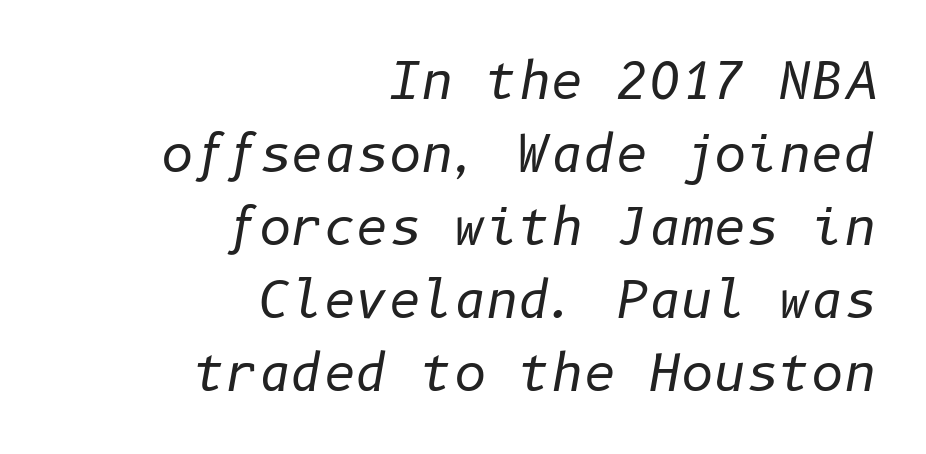
The letters sit at their default tracking, neither squeezed nor spread. The face looks like a standard text weight, possibly lighter. These lines were composed using italics. All the whitespace from short lines collects on the left. Quick note: underline off.
